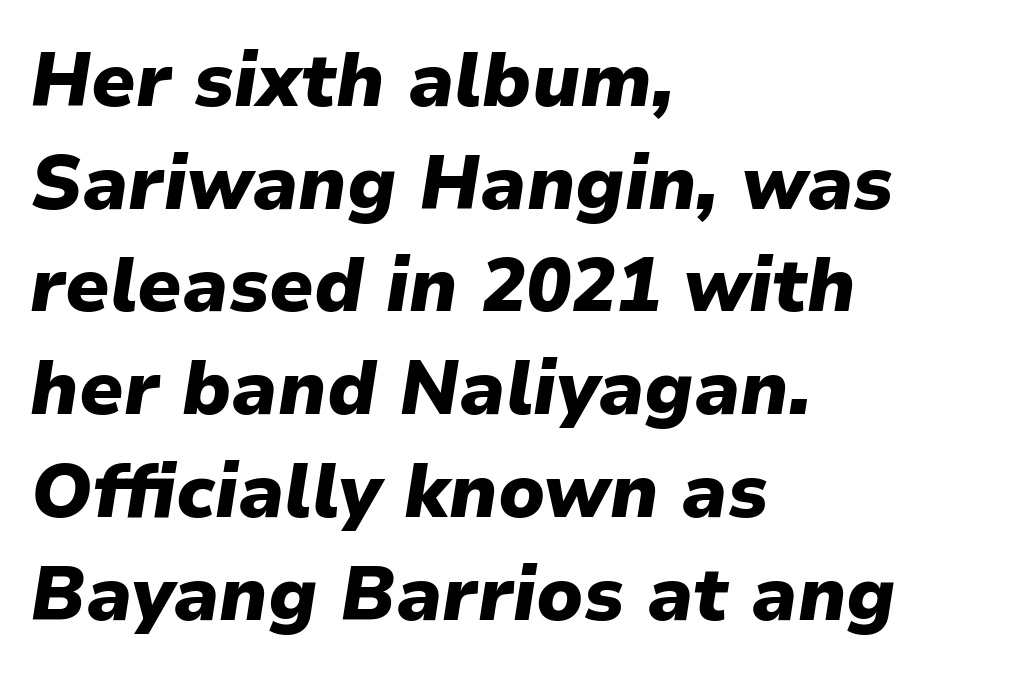
Would a proofreader flag this as italicized? Yes. Each glyph is drawn with heavy, bold strokes. The gaps between neighbouring characters are ordinary and unremarkable. Each new line begins a customary step beneath the previous one. Beneath every word, the page is bare. The passage shown is typed in a proportional face where columns would drift.
